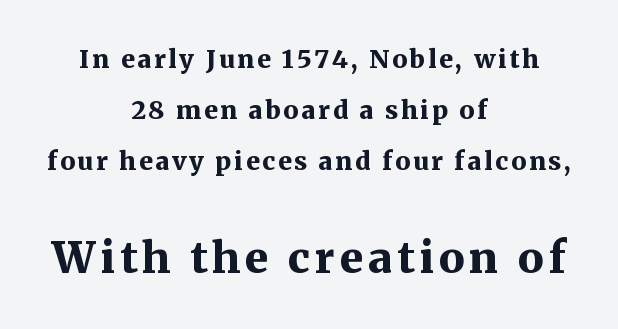
Chunky letters — that's bold for sure. A clean baseline with only descenders dipping below it. Italic? Not at all — the glyphs are vertical. The passage shown is typed in a proportional face where columns would drift. What's the leading like? Stretched, with rows far apart.
